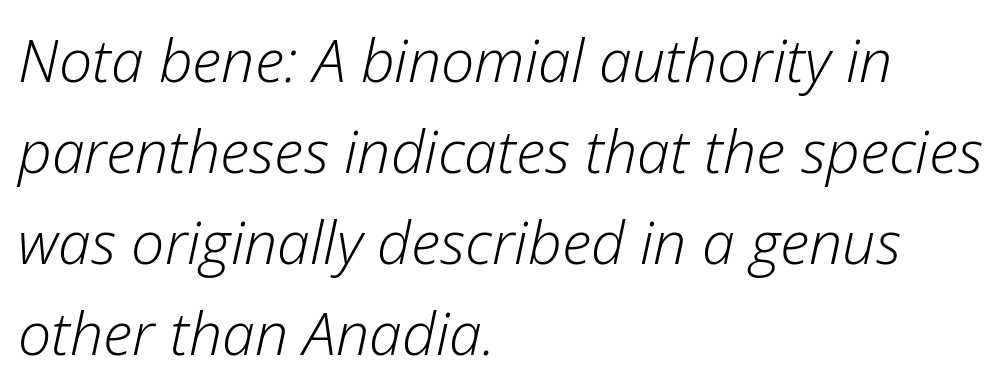
The space beneath each line is pristine and unruled. It's the slanting kind of type. No heavy texture on the line: the type isn't bold. You could call the tracking neutral — neither tight nor loose.
